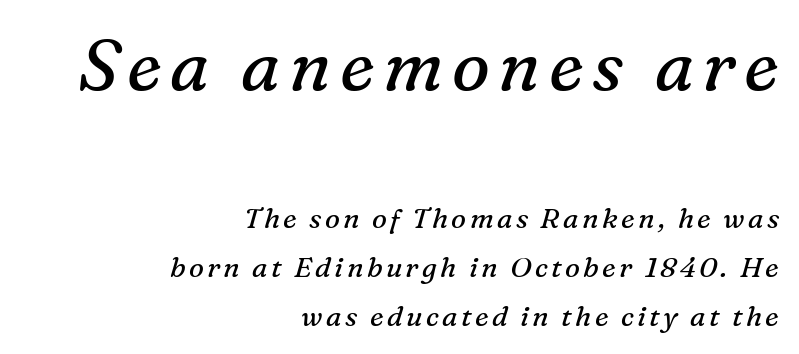
{"serif": "yes", "italic": "yes", "lean": "right", "slant_degrees": 16, "bold": "no", "weight": "regular", "width": "normal", "stroke_contrast": "medium", "x_height": "medium", "monospaced": "no", "underline": "no", "align": "right", "line_spacing_ratio": 1.74, "larger_block": "first", "size_ratio": 2.54, "glyph_px": 71}
